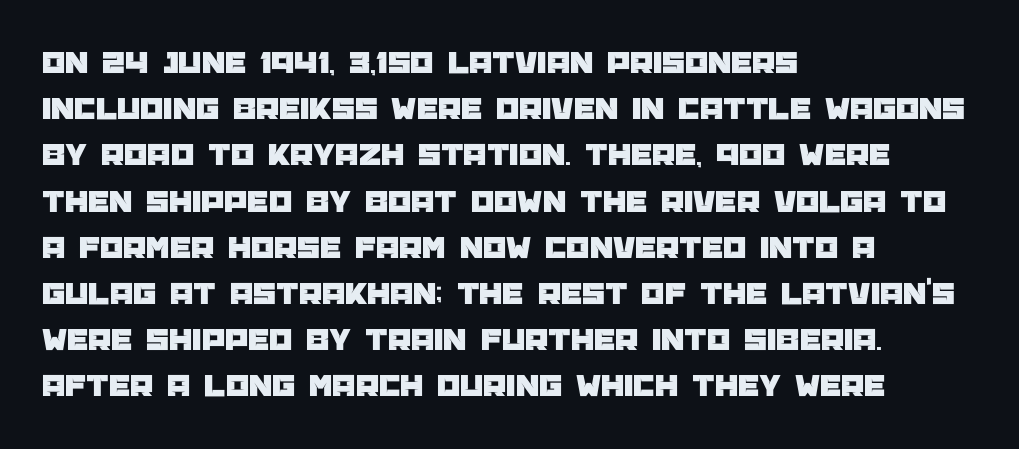
Serif or sans? Sans — the stroke terminals are bare. Caption: standard tracking, unaltered. Rendered with straight, roman letterforms. Here the designer chose a conventional face with non-uniform glyph widths. Words float on clear page, feet unadorned.
